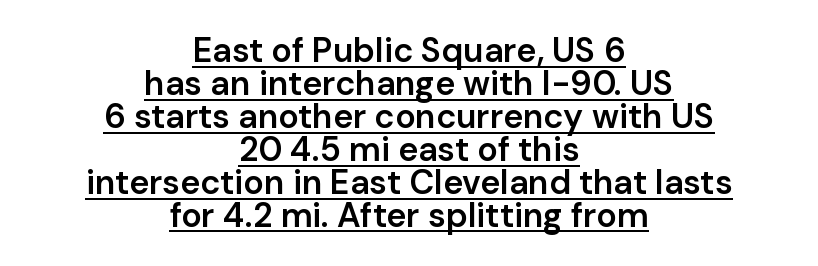
{"serif": "no", "italic": "no", "bold": "semi", "weight": "semibold", "width": "normal", "stroke_contrast": "low", "x_height": "medium", "monospaced": "no", "underline": "yes", "align": "center", "line_spacing": "tight", "line_spacing_ratio": 0.97, "letter_spacing": "normal", "letter_spacing_em": 0.0, "glyph_px": 34}
